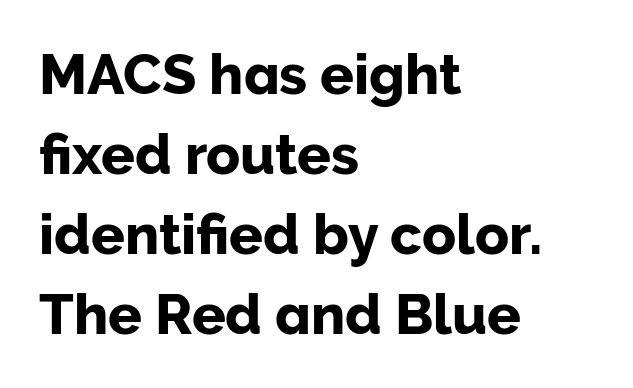
Type without underlining. Short note: letters normally spaced. The block of text has a typical density, with ordinary space between rows. This sample has the flowing, uneven cadence of proportional lettering.
